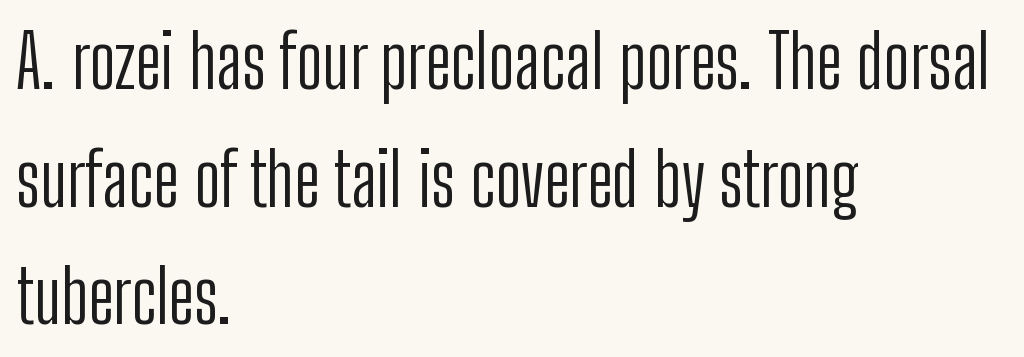
The image shows 74 px light, condensed sans-serif type, upright; set left-aligned, normal line spacing (1.59x), normal letter spacing, not underlined; low stroke contrast and a medium x-height.
